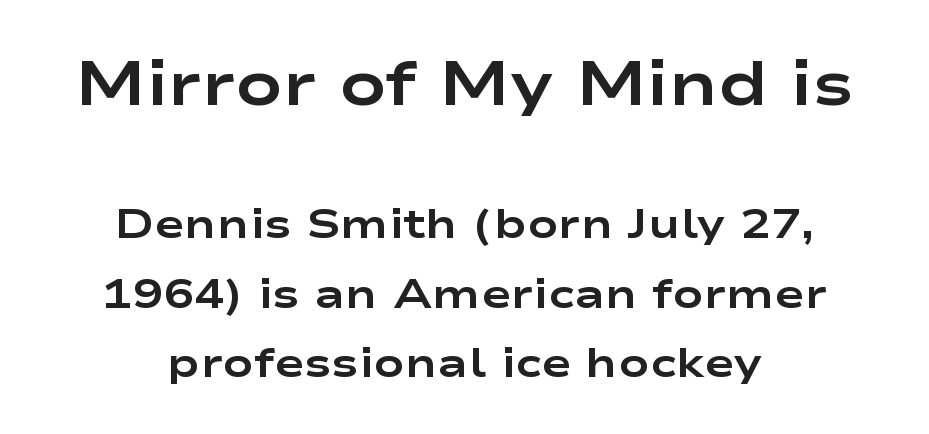
{"serif": "no", "italic": "no", "bold": "yes", "weight": "bold", "width": "wide", "stroke_contrast": "low", "x_height": "medium", "monospaced": "no", "underline": "no", "align": "center", "line_spacing": "normal", "line_spacing_ratio": 1.69, "letter_spacing": "normal", "letter_spacing_em": 0.0, "larger_block": "first", "size_ratio": 1.51, "glyph_px": 62}
